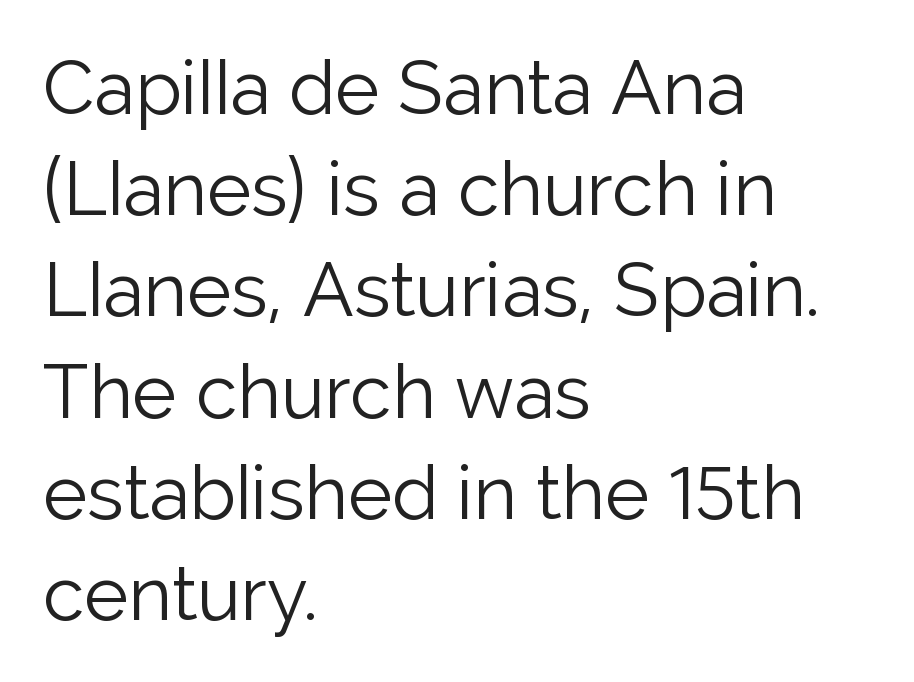
Q: Is the text bold? A: No.
Q: Is the text italic (slanted)? A: No, it is upright.
Q: Is the typeface a serif or a sans-serif typeface? A: Sans-serif.
Q: Is the text underlined? A: No.
Q: How is the paragraph aligned? A: Left-aligned.
Q: Is the spacing between letters normal or unusually wide? A: Normal.
Q: Is the spacing between lines tight, normal or loose? A: Normal.
Q: Width (condensed, normal, or wide)? A: Normal.
Q: Stroke contrast? A: Low.
Q: x-height? A: Medium.
Q: Monospaced? A: No.
